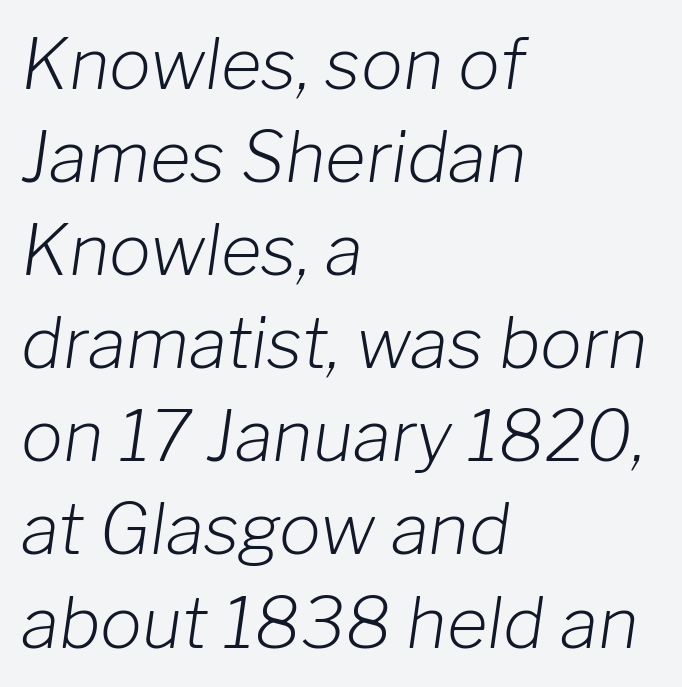
Here the designer chose a conventional face with non-uniform glyph widths. Any mark beneath the type? The region is blank. Successive baselines arrive at the customary interval. A light-to-regular cut is what we see here. In terms of letterspacing, this is plain default setting. Where is the straight margin? On the left.
